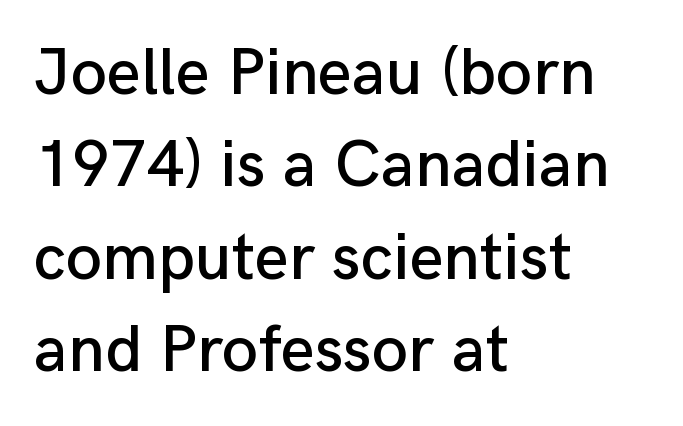
The image shows 66 px sans-serif type, upright; set left-aligned, normal line spacing (1.4x), normal letter spacing, not underlined; low stroke contrast and a medium x-height.
